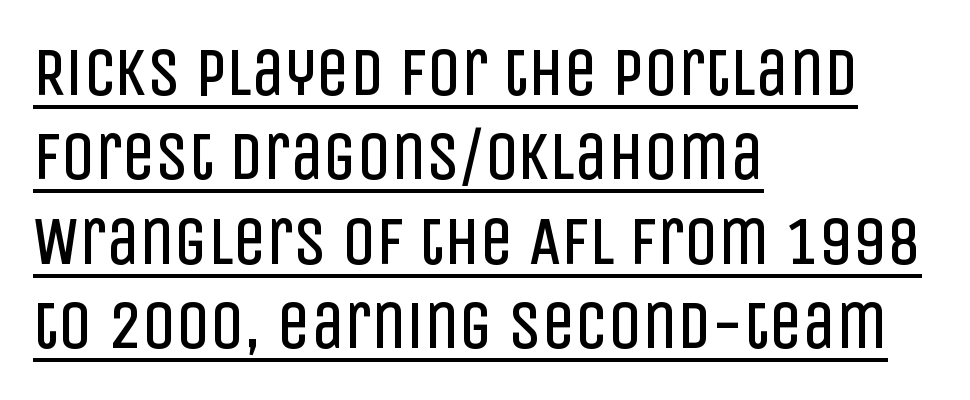
A typographer would call this underscored text. Students, note that the glyphs here touch the page at normal intervals. This is sans-serif lettering, the kind often seen on screens and signage. The face used here is proportionally spaced, like ordinary book or web type. The rendering anchors every line to the left-hand side. If you measured baseline to baseline, you'd find a middling distance.
